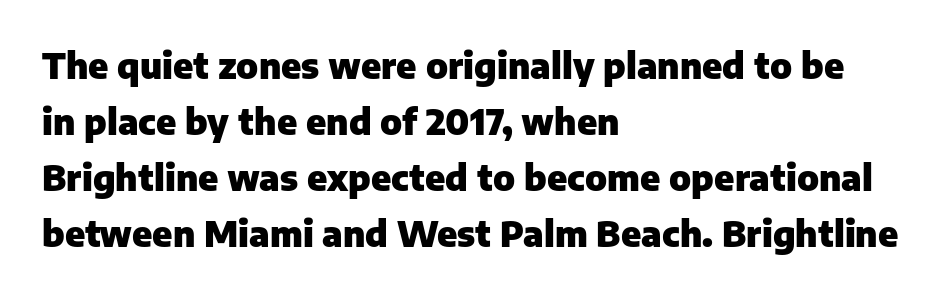
Q: Is the text bold? A: Yes.
Q: Is the text italic (slanted)? A: No, it is upright.
Q: Is the typeface a serif or a sans-serif typeface? A: Sans-serif.
Q: Is the text underlined? A: No.
Q: How is the paragraph aligned? A: Left-aligned.
Q: Is the spacing between letters normal or unusually wide? A: Normal.
Q: Is the spacing between lines tight, normal or loose? A: Normal.
Q: Width (condensed, normal, or wide)? A: Normal.
Q: Stroke contrast? A: Low.
Q: x-height? A: Medium.
Q: Monospaced? A: No.
